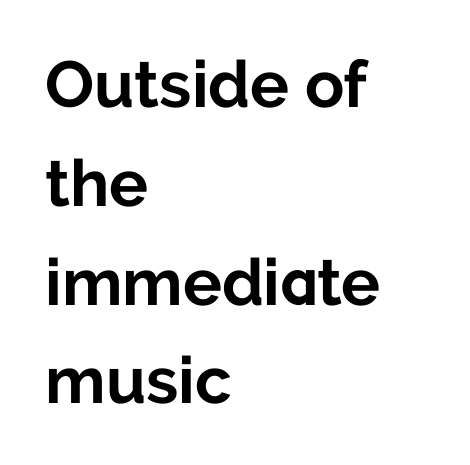
{"serif": "no", "italic": "no", "bold": "yes", "weight": "bold", "width": "normal", "stroke_contrast": "low", "x_height": "medium", "monospaced": "no", "underline": "no", "align": "left", "line_spacing": "normal", "line_spacing_ratio": 1.52, "letter_spacing": "normal", "letter_spacing_em": 0.0, "glyph_px": 65}
